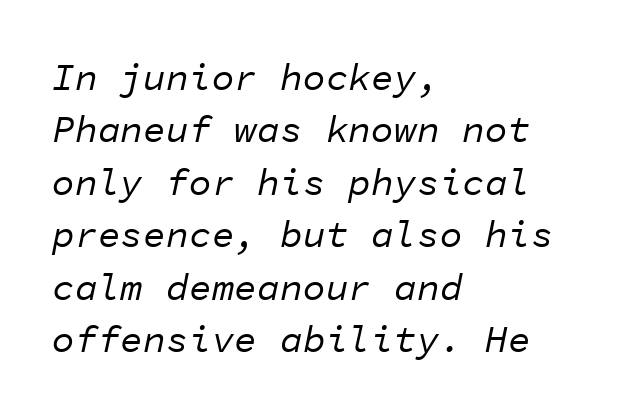
{"italic": "yes", "lean": "right", "slant_degrees": 11, "bold": "no", "weight": "regular", "width": "normal", "stroke_contrast": "low", "x_height": "medium", "monospaced": "yes", "underline": "no", "align": "left", "line_spacing": "normal", "line_spacing_ratio": 1.38, "letter_spacing": "normal", "letter_spacing_em": 0.0, "glyph_px": 38}
